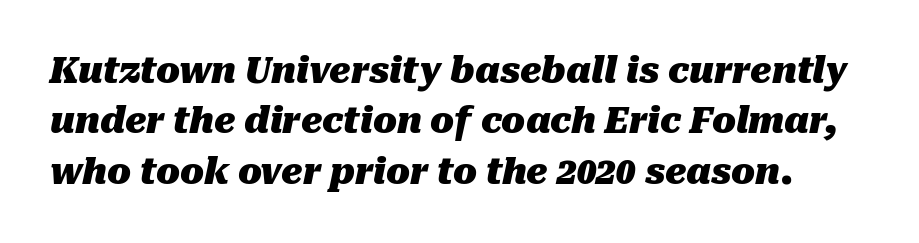
{"italic": "yes", "lean": "right", "slant_degrees": 10, "bold": "yes", "weight": "heavy", "width": "normal", "stroke_contrast": "medium", "x_height": "medium", "monospaced": "no", "underline": "no", "line_spacing": "normal", "line_spacing_ratio": 1.44, "letter_spacing": "normal", "letter_spacing_em": 0.0, "glyph_px": 35}
